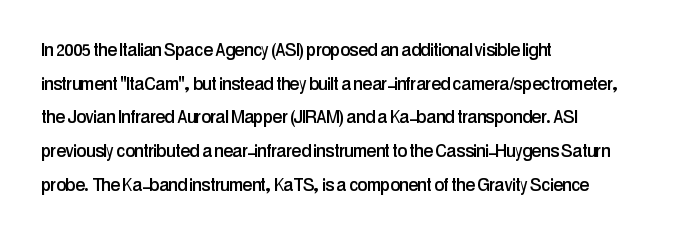
{"italic": "no", "underline": "no", "align": "left", "line_spacing": "normal", "line_spacing_ratio": 1.53, "letter_spacing": "normal", "letter_spacing_em": 0.0, "glyph_px": 22}
